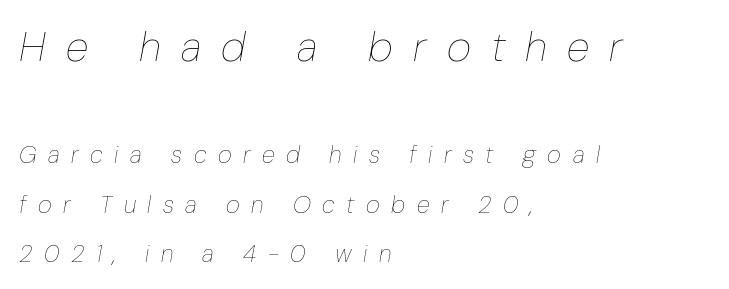
The image shows 42 px thin, condensed type, italic (leaning right); set left-aligned, loose line spacing (2.06x), unusually wide letter spacing (+0.48 em), not underlined; the first (top) block is 1.75x larger; low stroke contrast and a medium x-height.
